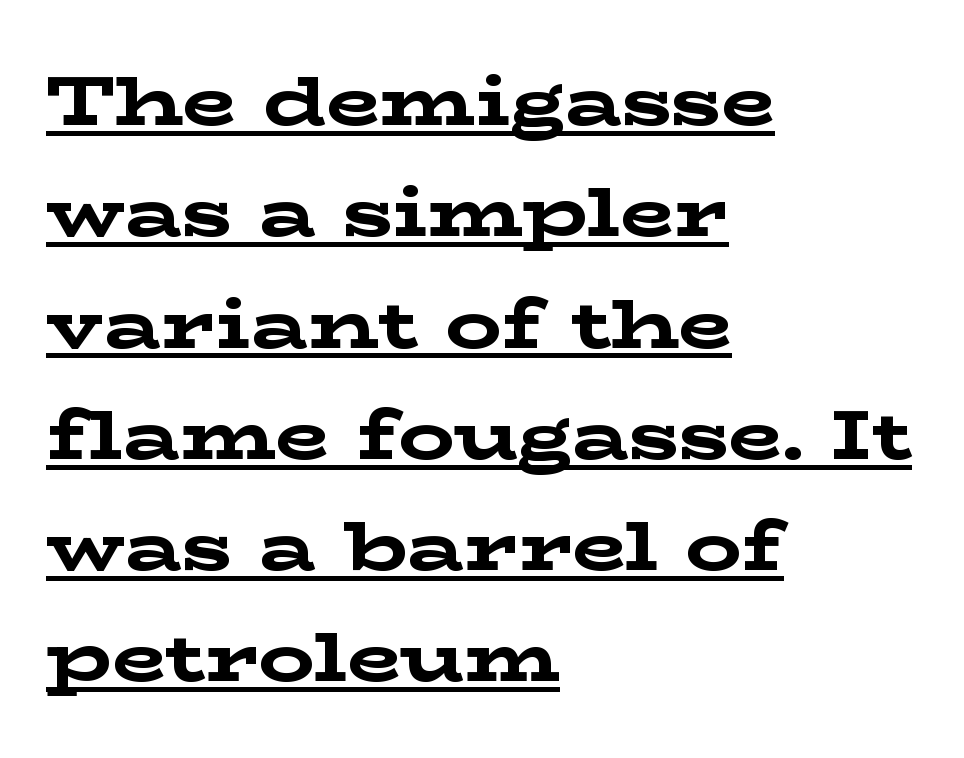
{"serif": "yes", "italic": "no", "bold": "yes", "weight": "bold", "width": "wide", "stroke_contrast": "low", "x_height": "medium", "monospaced": "no", "underline": "yes", "align": "left", "line_spacing": "normal", "line_spacing_ratio": 1.59, "letter_spacing": "normal", "letter_spacing_em": 0.0, "glyph_px": 70}
